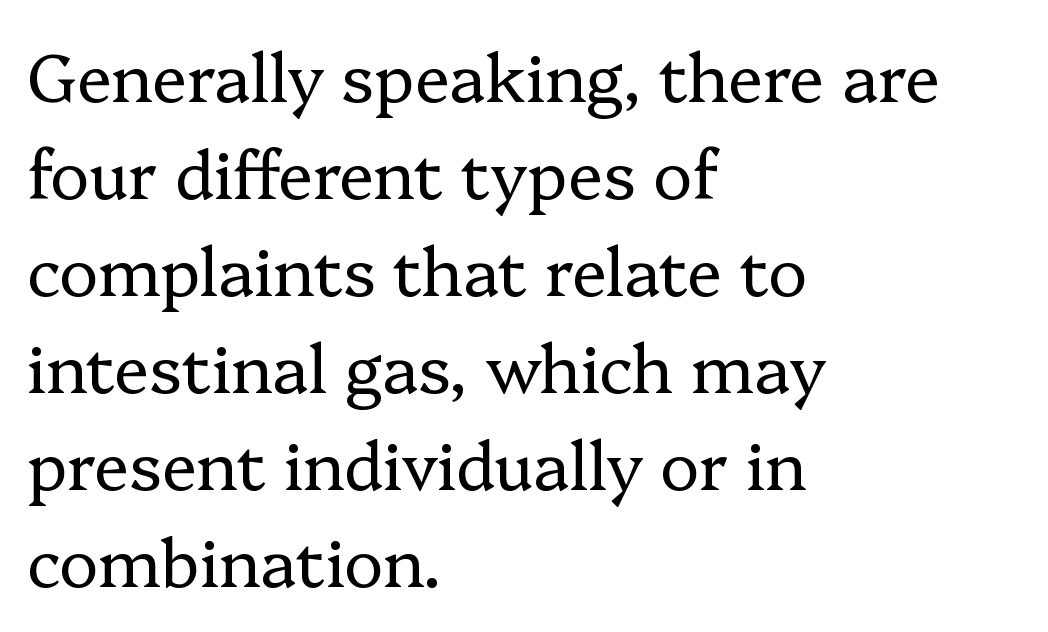
The passage shown is typed in a proportional face where columns would drift. Casual observation: everything's shoved over to the left. The leading is moderate, giving the passage an even texture. Standard letterfit; no display-style spreading of the glyphs. Notice how the stems are strictly vertical — no italics here. Counters stay open thanks to moderate or lighter strokes.
